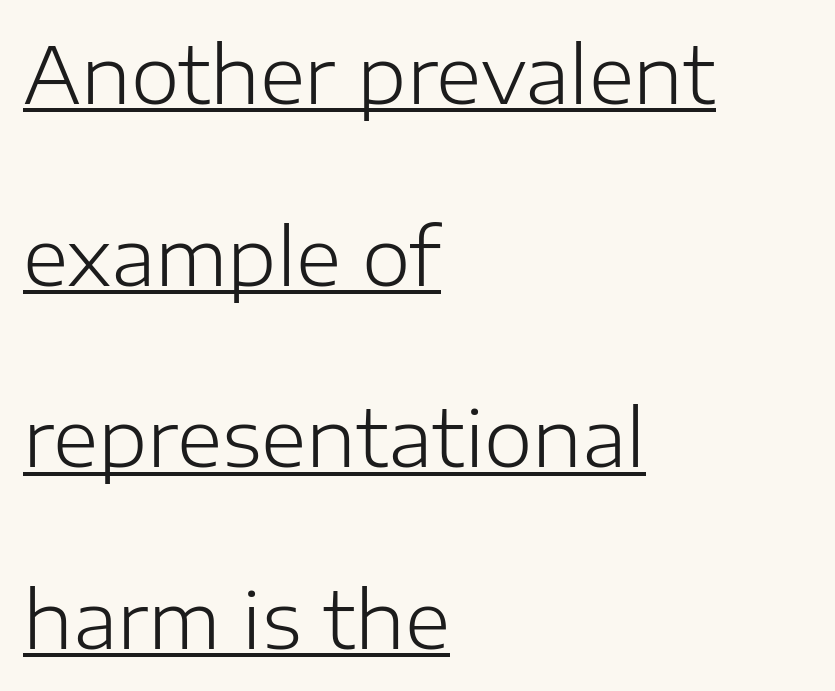
{"serif": "no", "italic": "no", "bold": "no", "weight": "light", "width": "normal", "stroke_contrast": "low", "x_height": "medium", "monospaced": "no", "underline": "yes", "align": "left", "line_spacing": "loose", "line_spacing_ratio": 2.33, "letter_spacing": "normal", "letter_spacing_em": 0.0, "glyph_px": 78}
